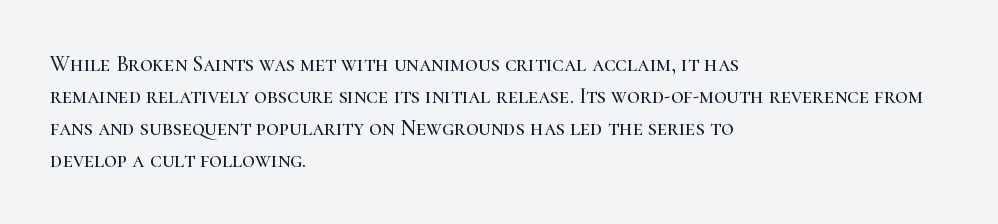
Q: Is the text italic (slanted)? A: No, it is upright.
Q: Is the text underlined? A: No.
Q: How is the paragraph aligned? A: Left-aligned.
Q: Is the spacing between letters normal or unusually wide? A: Normal.
Q: Is the spacing between lines tight, normal or loose? A: Normal.
